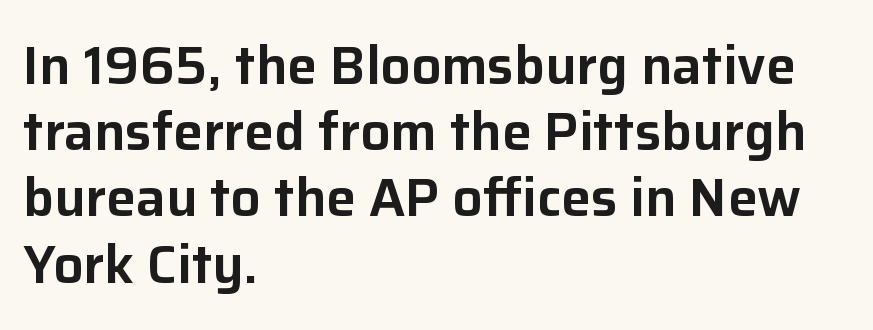
The paragraph shown leans on its left margin. The lines sit at an ordinary, default distance from one another. Classification — sans serif. Here the designer chose a conventional face with non-uniform glyph widths.
